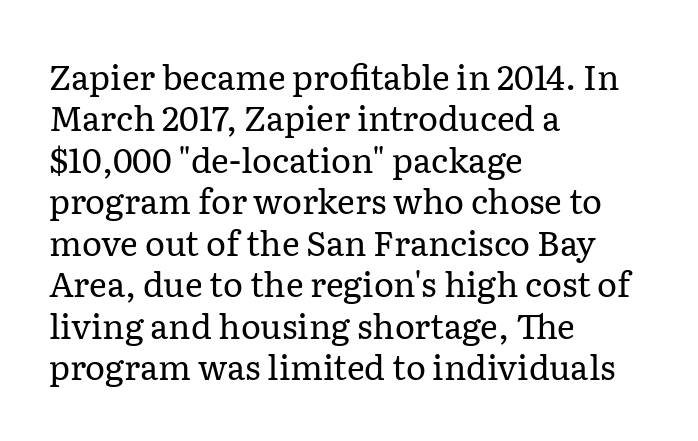
The image shows 34 px regular-weight serif type, upright; set left-aligned, line spacing 1.22x, normal letter spacing, not underlined; low stroke contrast and a medium x-height.
